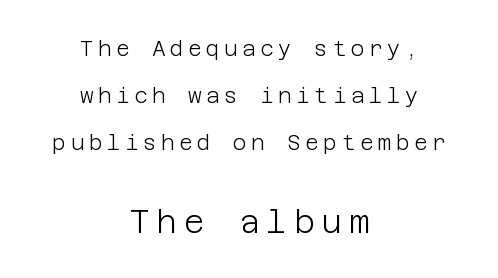
The image shows 32 px light sans-serif type, upright; set centered, loose line spacing (2.25x), unusually wide letter spacing (+0.21 em), not underlined; the second (bottom) block is 1.52x larger; low stroke contrast and a large x-height.
